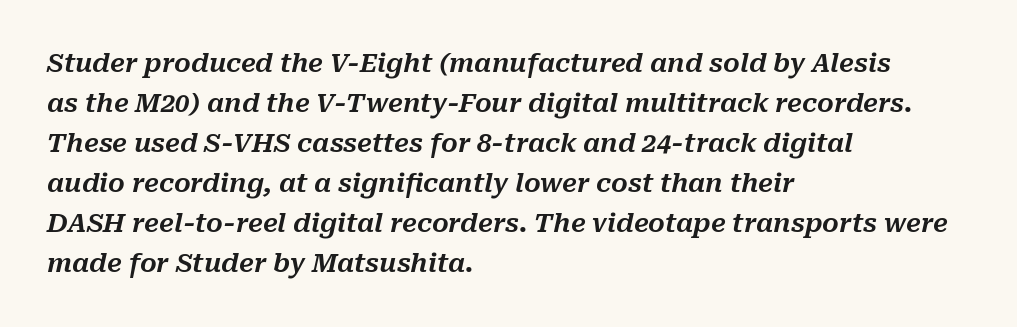
The image shows 26 px text type, italic (leaning right); set left-aligned, normal line spacing (1.54x), normal letter spacing, not underlined.
